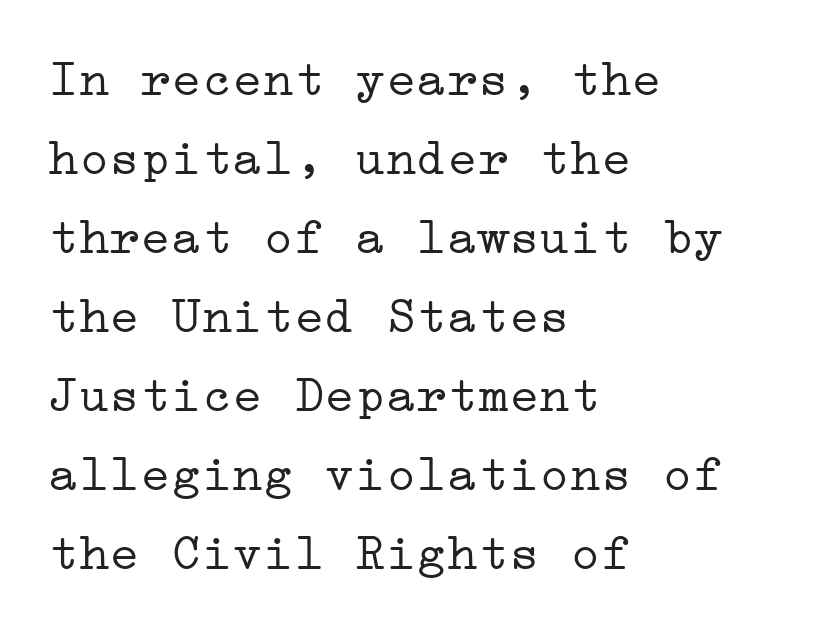
Any mark beneath the type? The region is blank. Heft: none added — not bold. These lines stack with their left ends in a neat column. Is the letter spacing exaggerated? No — it looks like the ordinary default. What's the leading like? Ordinary, nothing unusual. Typographically, this falls in the serif category.
